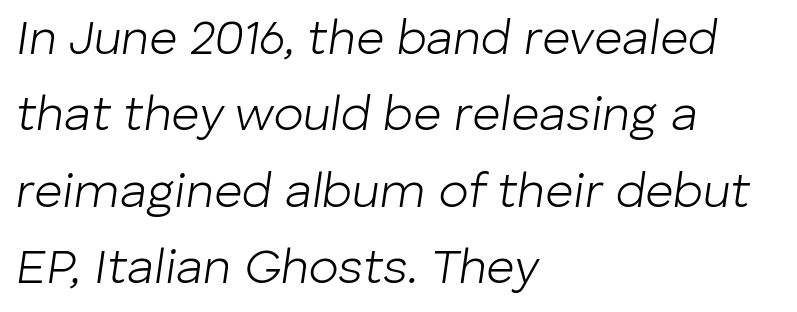
Q: Is the text bold? A: No.
Q: Is the text italic (slanted)? A: Yes, it leans right by about 8 degrees.
Q: Is the text underlined? A: No.
Q: How is the paragraph aligned? A: Left-aligned.
Q: Is the spacing between letters normal or unusually wide? A: Normal.
Q: Is the spacing between lines tight, normal or loose? A: Normal.
Q: Width (condensed, normal, or wide)? A: Normal.
Q: Stroke contrast? A: Low.
Q: x-height? A: Medium.
Q: Monospaced? A: No.
